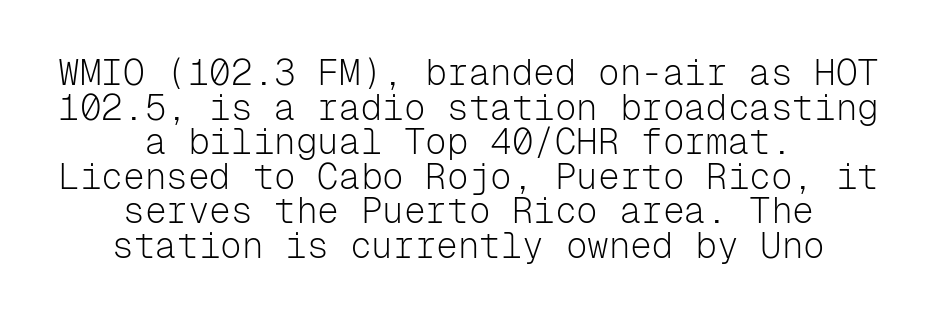
The lines in this sample share a center point and differ in where they start and stop. The passage shown has conventional tracking throughout. This is sans-serif lettering, the kind often seen on screens and signage. Beneath every word, the page is bare.
